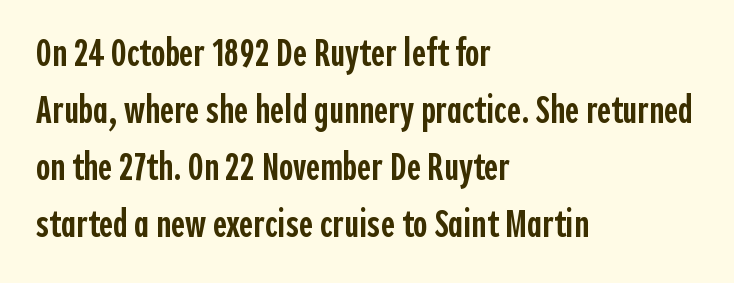
Q: Is the text bold? A: Semi-bold.
Q: Is the text italic (slanted)? A: No, it is upright.
Q: Is the typeface a serif or a sans-serif typeface? A: Sans-serif.
Q: Is the text underlined? A: No.
Q: How is the paragraph aligned? A: Left-aligned.
Q: Is the spacing between letters normal or unusually wide? A: Normal.
Q: Is the spacing between lines tight, normal or loose? A: Normal.
Q: Width (condensed, normal, or wide)? A: Condensed.
Q: x-height? A: Medium.
Q: Monospaced? A: No.
